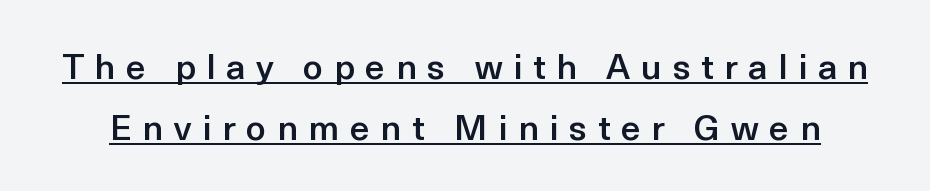
The image shows 35 px semibold sans-serif type, upright; set line spacing 1.75x, unusually wide letter spacing (+0.31 em), underlined; a medium x-height.
